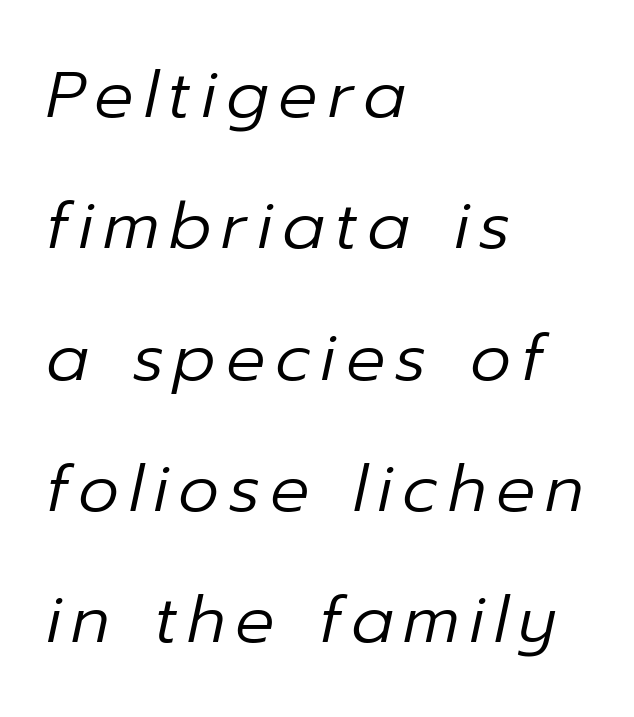
No extra ink here — the face is not bold. Horizontal bands of white between lines are thick stripes. A typesetter would call this proportional, since set widths differ per character. The lettering tilts uniformly, giving the passage an italic look. The specimen omits any rule beneath the text block's lines.
